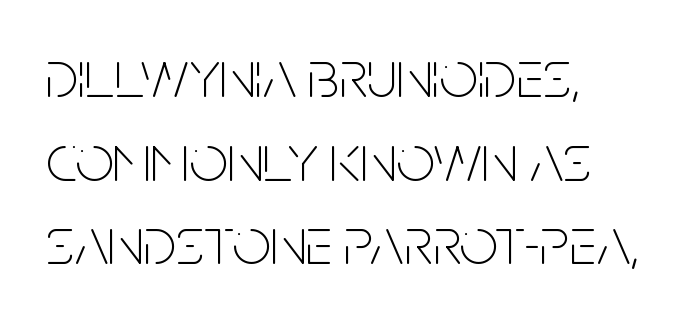
{"serif": "no", "italic": "no", "bold": "no", "weight": "thin", "width": "condensed", "stroke_contrast": "low", "x_height": "large", "monospaced": "no", "underline": "no", "align": "left", "line_spacing_ratio": 1.23, "letter_spacing": "normal", "letter_spacing_em": 0.0, "glyph_px": 68}
